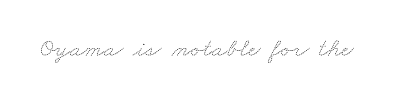
The image shows 26 px text type; set normal letter spacing, not underlined.
